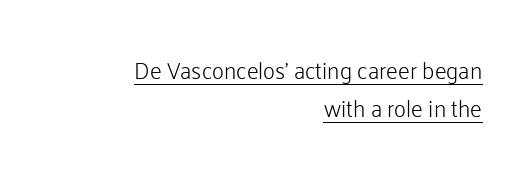
Posture: vertical. No chunkiness to these letters — they're not bold. Characters follow at the spacing the type designer built in. The face used here appears with an underline applied.
